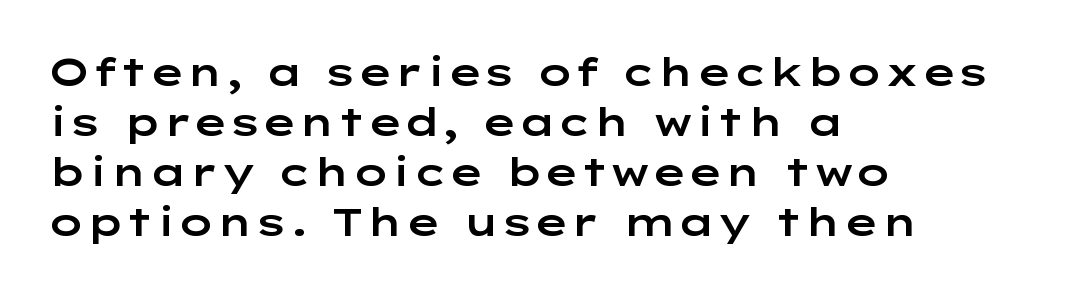
Does the type have serifs? No, each stem ends abruptly. The vertical gap from one line to the next is medium. The axis of the letterforms is exactly vertical. In terms of letterspacing, this is plain default setting. Looks like regular typesetting: each glyph gets only the width it needs.
